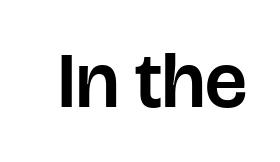
{"serif": "no", "italic": "no", "width": "normal", "stroke_contrast": "low", "x_height": "large", "monospaced": "no", "underline": "no", "letter_spacing": "normal", "letter_spacing_em": 0.0, "glyph_px": 79}
